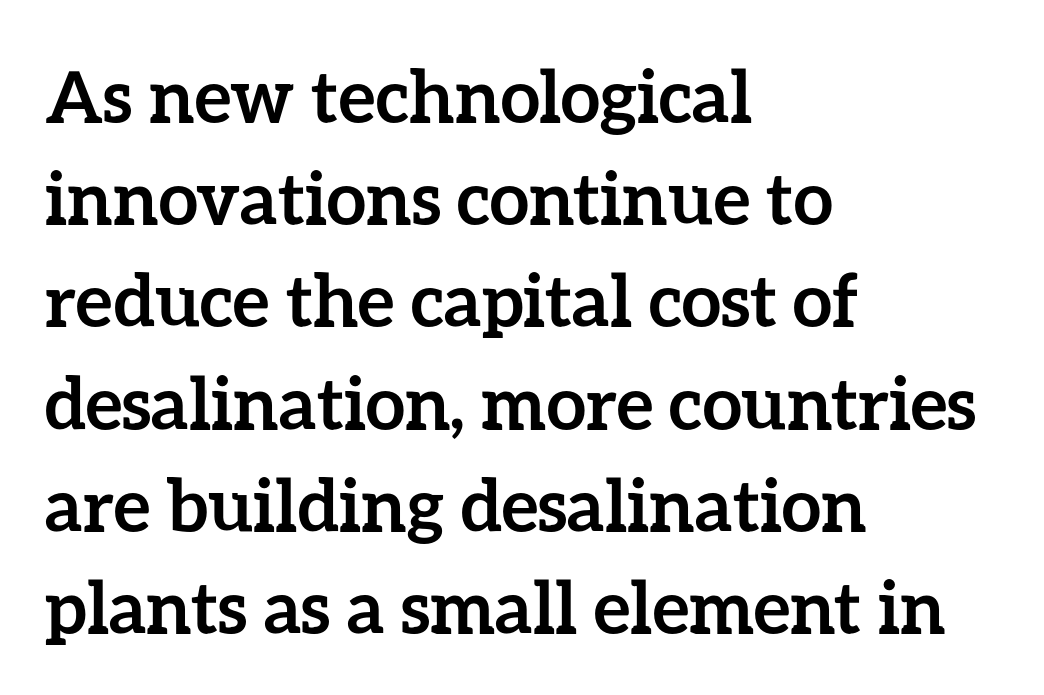
Q: Is the text bold? A: Yes.
Q: Is the text italic (slanted)? A: No, it is upright.
Q: Is the text underlined? A: No.
Q: How is the paragraph aligned? A: Left-aligned.
Q: Is the spacing between letters normal or unusually wide? A: Normal.
Q: Is the spacing between lines tight, normal or loose? A: Normal.
Q: Width (condensed, normal, or wide)? A: Normal.
Q: Stroke contrast? A: Low.
Q: x-height? A: Medium.
Q: Monospaced? A: No.
